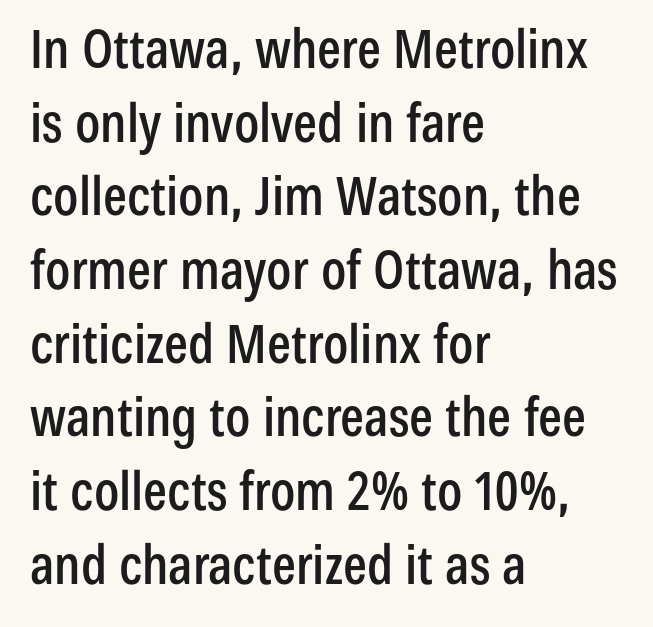
Q: Is the text italic (slanted)? A: No, it is upright.
Q: Is the typeface a serif or a sans-serif typeface? A: Sans-serif.
Q: Is the text underlined? A: No.
Q: How is the paragraph aligned? A: Left-aligned.
Q: Is the spacing between letters normal or unusually wide? A: Normal.
Q: Is the spacing between lines tight, normal or loose? A: Normal.
Q: Width (condensed, normal, or wide)? A: Condensed.
Q: Stroke contrast? A: Low.
Q: x-height? A: Medium.
Q: Monospaced? A: No.
